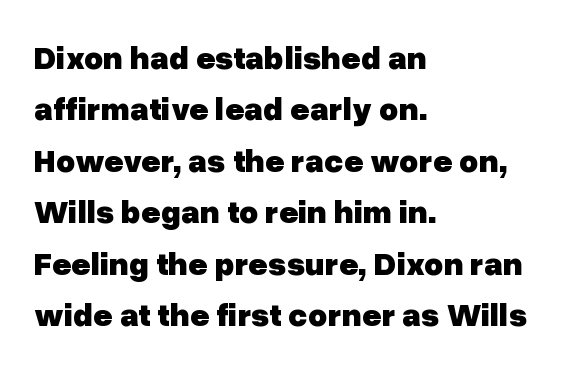
The image shows 33 px heavy sans-serif type, upright; set left-aligned, normal line spacing (1.56x), normal letter spacing, not underlined; low stroke contrast and a medium x-height.
